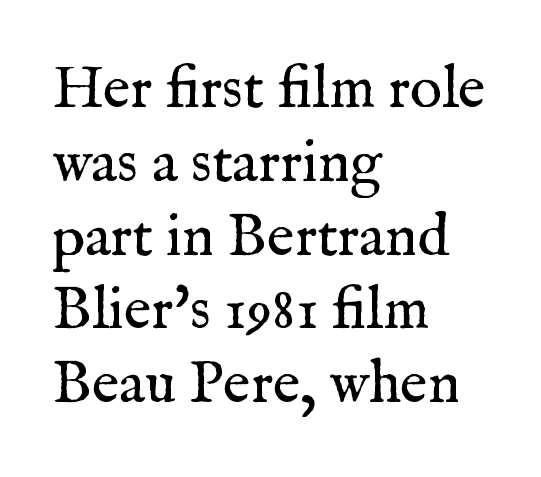
Is there any slant? The stems are plumb. This sample is left-justified, so line endings fall wherever the words run out. You could call the tracking neutral — neither tight nor loose. The zone under the glyphs is completely vacant.
